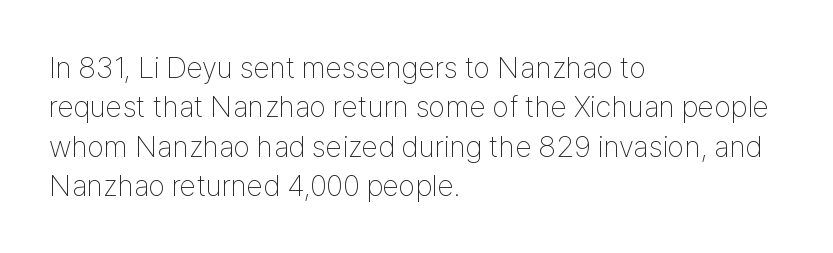
{"serif": "no", "italic": "no", "bold": "no", "weight": "thin", "width": "condensed", "stroke_contrast": "low", "x_height": "medium", "monospaced": "no", "underline": "no", "align": "left", "line_spacing": "normal", "line_spacing_ratio": 1.31, "letter_spacing": "normal", "letter_spacing_em": 0.0, "glyph_px": 30}
